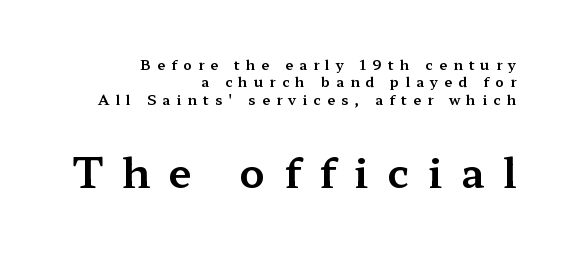
Italic: no, the glyphs are upright roman. Type without underlining. Tracking value appears strongly positive — letters spread wide. Vertical spacing — default. Check where the strokes stop: tiny serifs finish them off. Think of a printed novel: that variable character pitch is what you see here.
